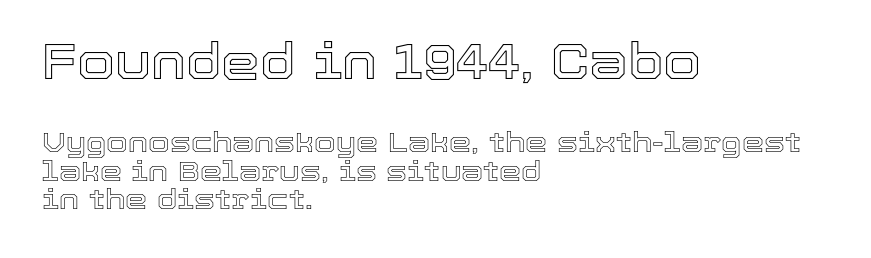
Q: Is the text italic (slanted)? A: No, it is upright.
Q: Is the text underlined? A: No.
Q: How is the paragraph aligned? A: Left-aligned.
Q: Is the spacing between letters normal or unusually wide? A: Normal.
Q: Is the spacing between lines tight, normal or loose? A: Tight.
Q: Which block of text is set in a larger size, the first (top) or the second (bottom)? A: The first (top) one.
Q: Width (condensed, normal, or wide)? A: Normal.
Q: x-height? A: Medium.
Q: Monospaced? A: No.
